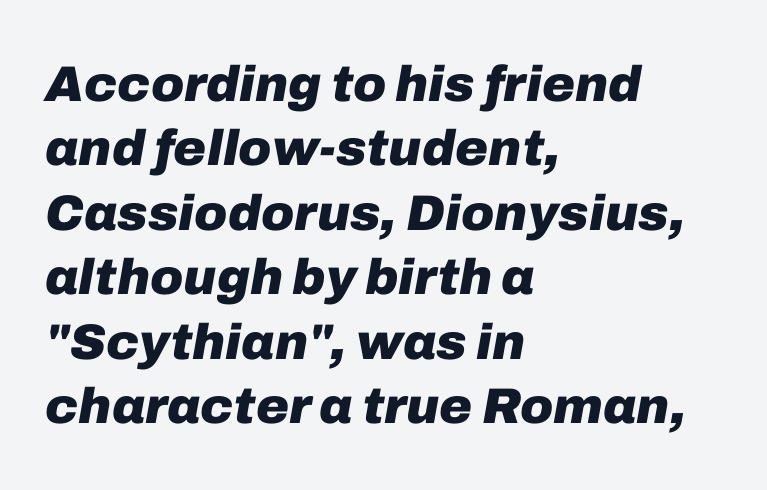
The image shows 50 px heavy type, italic (leaning right); set left-aligned, normal line spacing (1.29x), normal letter spacing, not underlined; low stroke contrast and a medium x-height.
